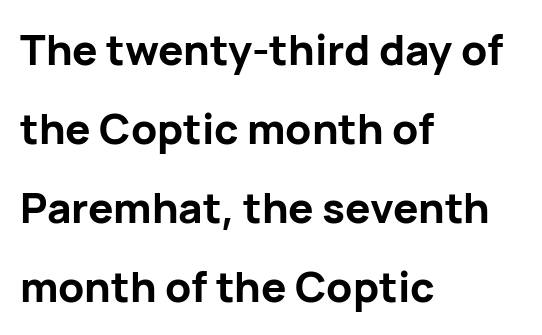
This sample uses an upright cut, with every glyph sitting square on the baseline. Emphasis by weight is at full strength: bold. A typesetter would call this proportional, since set widths differ per character. The space beneath each line is pristine and unruled. Typeset ragged right — the left edge is the straight one.
